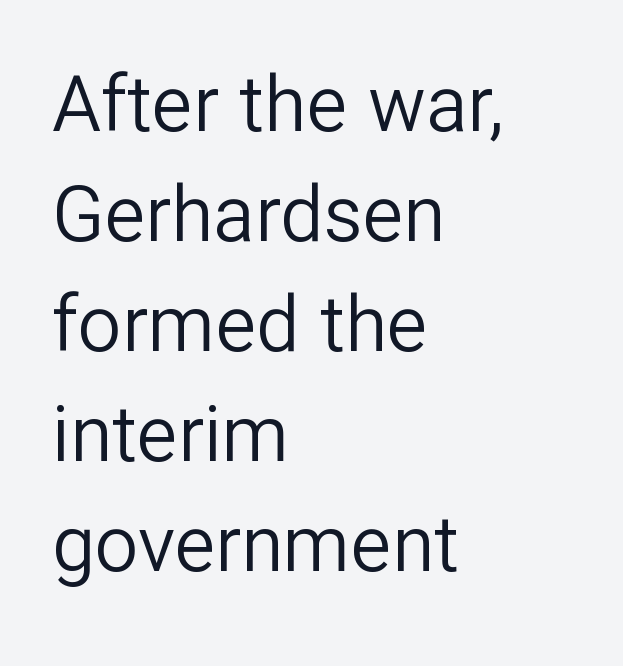
{"serif": "no", "italic": "no", "bold": "no", "weight": "regular", "width": "normal", "stroke_contrast": "low", "x_height": "medium", "monospaced": "no", "underline": "no", "align": "left", "line_spacing": "normal", "line_spacing_ratio": 1.43, "letter_spacing": "normal", "letter_spacing_em": 0.0, "glyph_px": 77}
